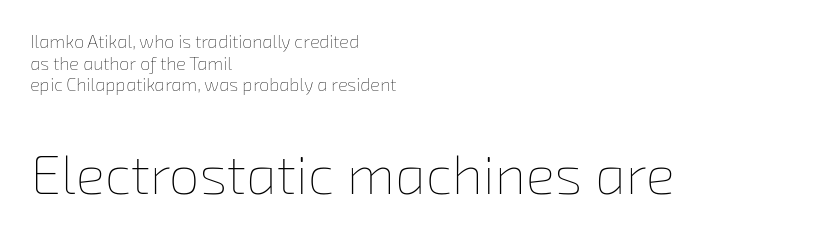
{"bold": "no", "weight": "thin", "width": "normal", "stroke_contrast": "low", "x_height": "medium", "monospaced": "no", "underline": "no", "align": "left", "line_spacing_ratio": 1.2, "letter_spacing": "normal", "letter_spacing_em": 0.0, "larger_block": "second", "size_ratio": 3.06, "glyph_px": 55}
